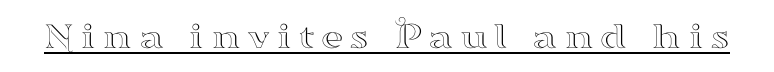
Q: Is the text italic (slanted)? A: No, it is upright.
Q: Is the typeface a serif or a sans-serif typeface? A: Serif.
Q: Is the text underlined? A: Yes.
Q: Width (condensed, normal, or wide)? A: Wide.
Q: Stroke contrast? A: High.
Q: x-height? A: Small.
Q: Monospaced? A: No.
